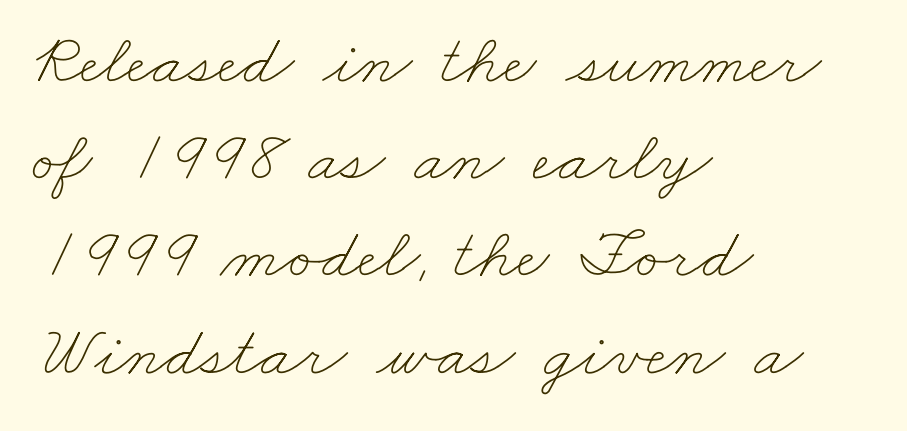
{"bold": "no", "weight": "thin", "width": "wide", "stroke_contrast": "low", "x_height": "small", "monospaced": "no", "underline": "no", "align": "left", "line_spacing": "normal", "line_spacing_ratio": 1.35, "letter_spacing": "normal", "letter_spacing_em": 0.0, "glyph_px": 72}
